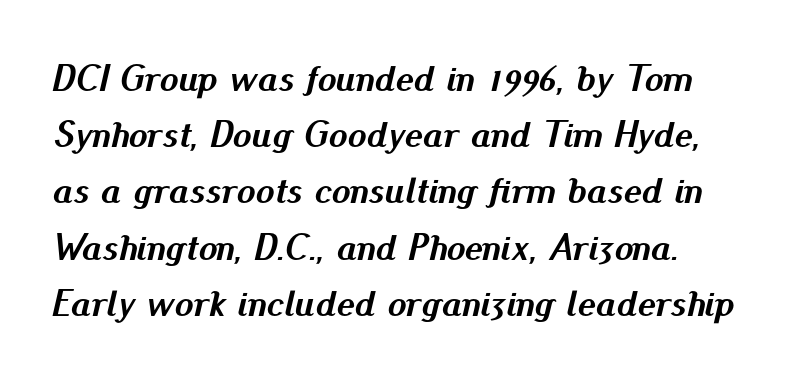
The image shows 38 px semibold type, italic (leaning right); set normal line spacing (1.48x), normal letter spacing, not underlined; medium stroke contrast and a small x-height.
